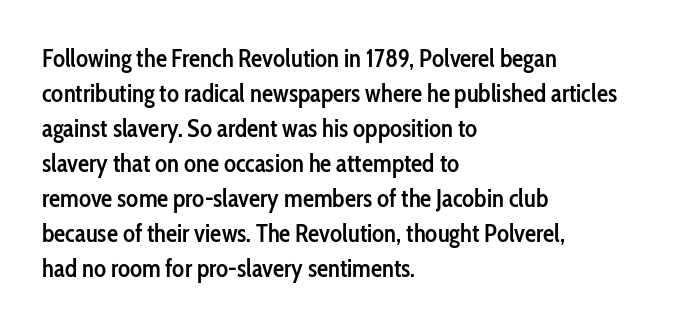
{"italic": "no", "bold": "semi", "underline": "no", "align": "left", "line_spacing": "normal", "line_spacing_ratio": 1.4, "letter_spacing": "normal", "letter_spacing_em": 0.0, "glyph_px": 25}
